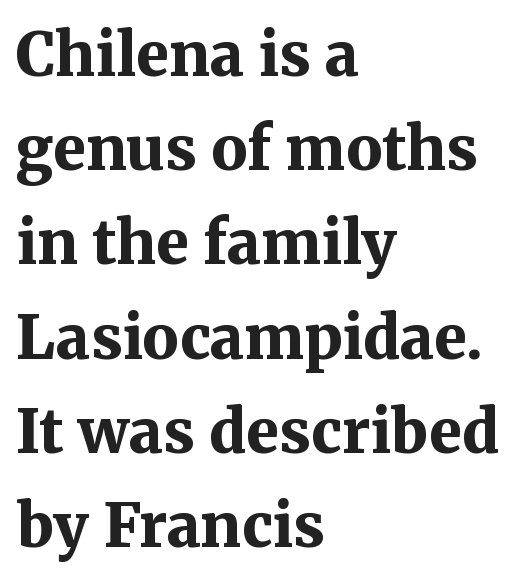
The image shows 60 px bold serif type, upright; set left-aligned, normal line spacing (1.57x), normal letter spacing, not underlined; medium stroke contrast and a medium x-height.
